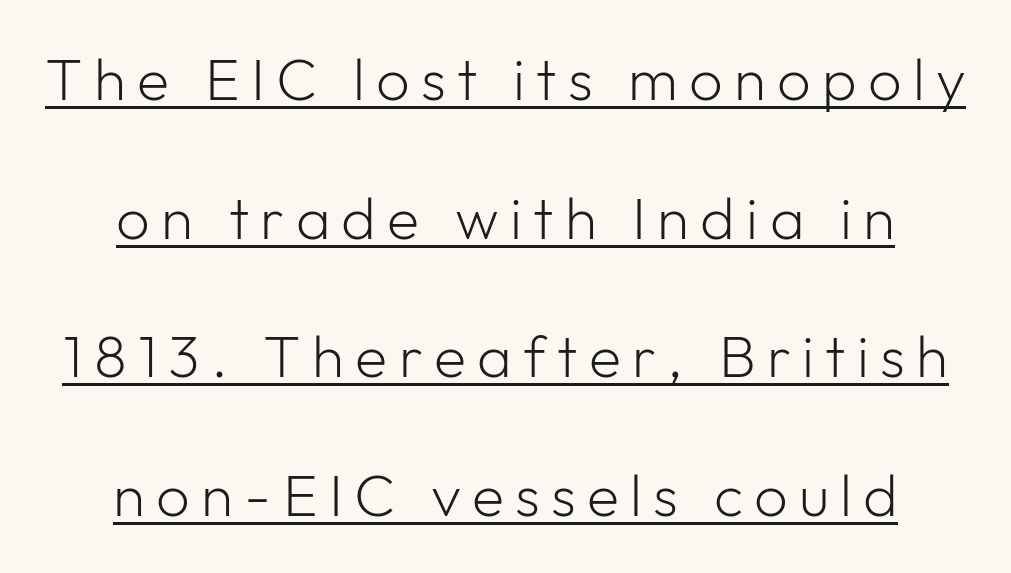
The image shows 59 px light sans-serif type, upright; set centered, loose line spacing (2.35x), underlined; low stroke contrast and a medium x-height.
